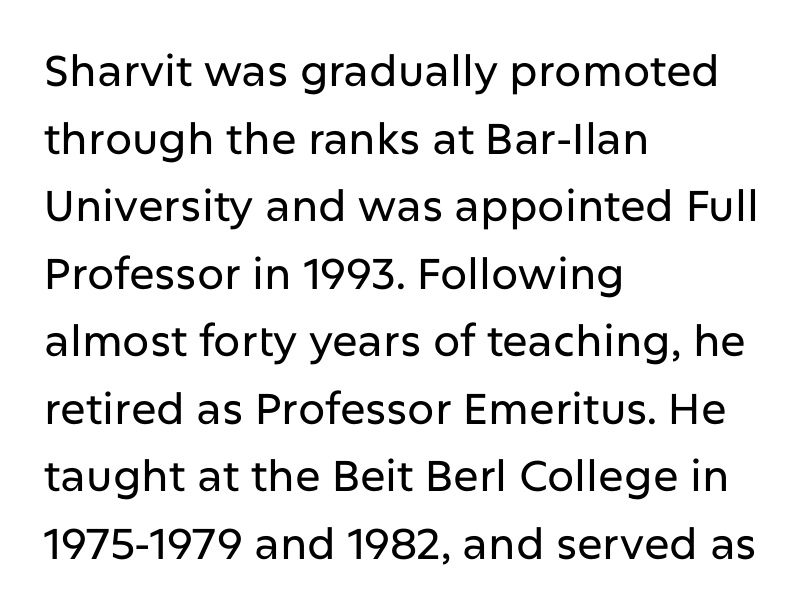
Q: Is the text italic (slanted)? A: No, it is upright.
Q: Is the typeface a serif or a sans-serif typeface? A: Sans-serif.
Q: Is the text underlined? A: No.
Q: How is the paragraph aligned? A: Left-aligned.
Q: Is the spacing between letters normal or unusually wide? A: Normal.
Q: Is the spacing between lines tight, normal or loose? A: Normal.
Q: Width (condensed, normal, or wide)? A: Normal.
Q: Stroke contrast? A: Low.
Q: x-height? A: Medium.
Q: Monospaced? A: No.
